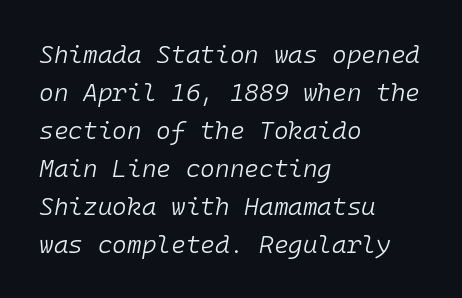
Q: Is the text bold? A: No.
Q: Is the text italic (slanted)? A: Yes, it leans right by about 10 degrees.
Q: Is the text underlined? A: No.
Q: How is the paragraph aligned? A: Left-aligned.
Q: Is the spacing between letters normal or unusually wide? A: Normal.
Q: Is the spacing between lines tight, normal or loose? A: Normal.
